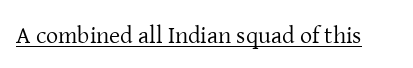
Underlined type. When letters stand straight like this, we call the style roman or upright. The line texture is even and compact thanks to regular tracking. The strokes carry an ordinary text weight at most.
